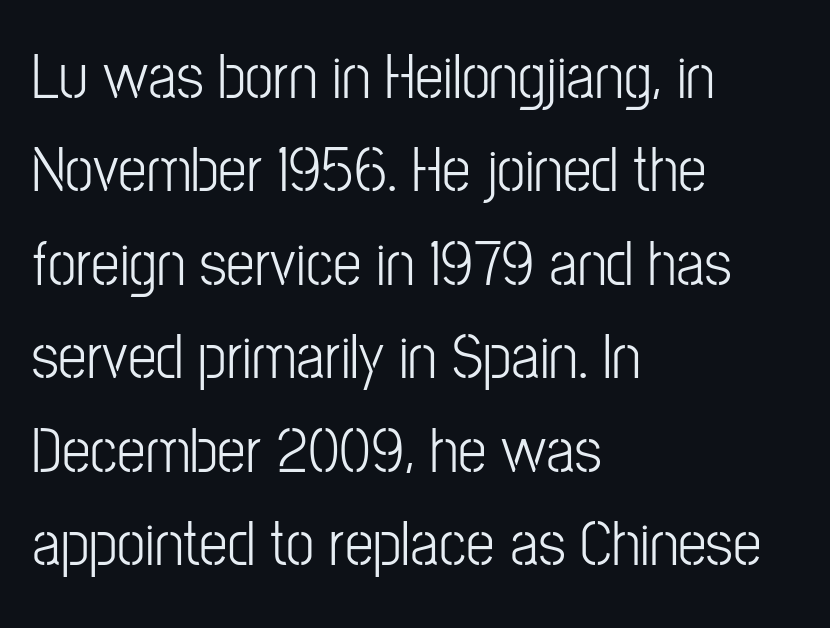
{"serif": "no", "italic": "no", "bold": "no", "weight": "light", "width": "condensed", "stroke_contrast": "low", "x_height": "medium", "monospaced": "no", "underline": "no", "align": "left", "line_spacing": "normal", "line_spacing_ratio": 1.46, "letter_spacing": "normal", "letter_spacing_em": 0.0, "glyph_px": 64}
